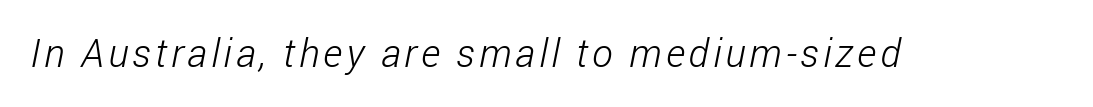
The image shows 39 px light, condensed sans-serif type; set not underlined; low stroke contrast and a medium x-height.
